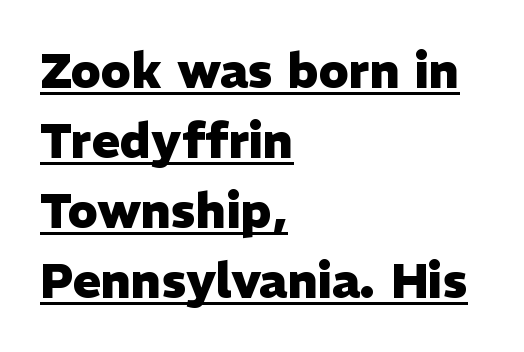
Q: Is the text bold? A: Yes.
Q: Is the text italic (slanted)? A: No, it is upright.
Q: Is the typeface a serif or a sans-serif typeface? A: Sans-serif.
Q: Is the text underlined? A: Yes.
Q: How is the paragraph aligned? A: Left-aligned.
Q: Is the spacing between letters normal or unusually wide? A: Normal.
Q: Is the spacing between lines tight, normal or loose? A: Normal.
Q: Width (condensed, normal, or wide)? A: Normal.
Q: Stroke contrast? A: Low.
Q: x-height? A: Medium.
Q: Monospaced? A: No.
